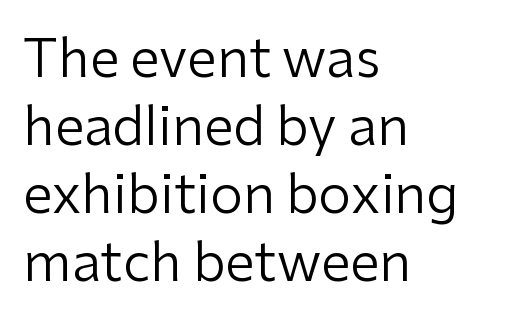
{"serif": "no", "italic": "no", "bold": "no", "weight": "regular", "width": "normal", "stroke_contrast": "low", "x_height": "medium", "monospaced": "no", "underline": "no", "align": "left", "line_spacing": "normal", "line_spacing_ratio": 1.28, "letter_spacing": "normal", "letter_spacing_em": 0.0, "glyph_px": 53}
